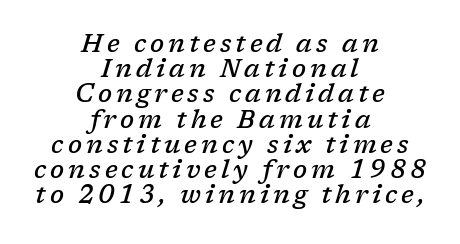
The image shows 25 px text type, italic (leaning right); set centered, tight line spacing (1.01x), not underlined.
